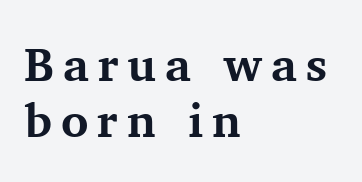
The image shows 47 px bold serif type, upright; set left-aligned, line spacing 1.19x, not underlined; medium stroke contrast and a medium x-height.
